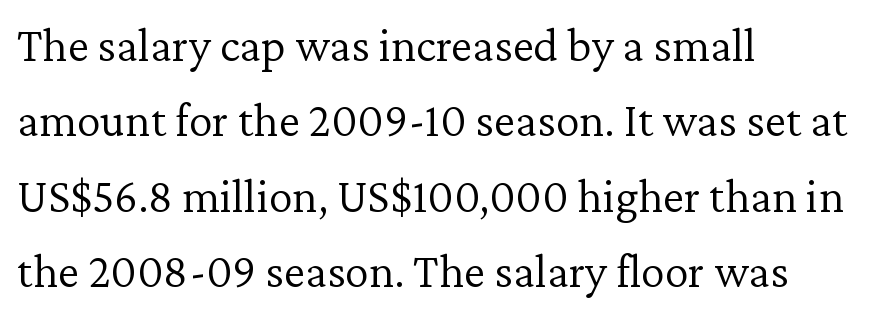
Q: Is the text bold? A: No.
Q: Is the text italic (slanted)? A: No, it is upright.
Q: Is the typeface a serif or a sans-serif typeface? A: Serif.
Q: Is the text underlined? A: No.
Q: How is the paragraph aligned? A: Left-aligned.
Q: Is the spacing between letters normal or unusually wide? A: Normal.
Q: Is the spacing between lines tight, normal or loose? A: Normal.
Q: Width (condensed, normal, or wide)? A: Normal.
Q: Stroke contrast? A: Low.
Q: x-height? A: Medium.
Q: Monospaced? A: No.
